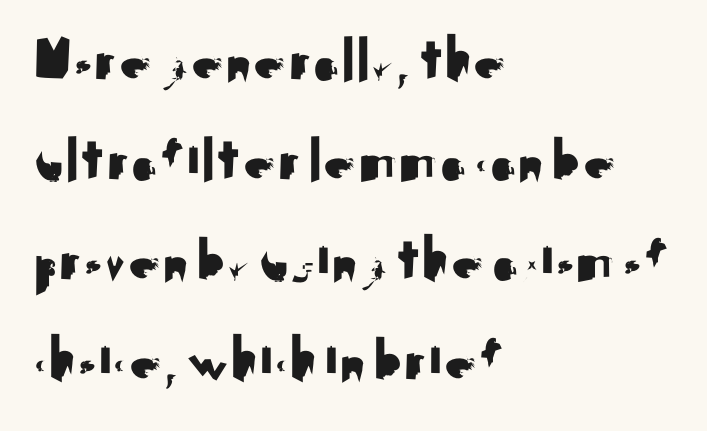
{"serif": "no", "italic": "no", "width": "normal", "stroke_contrast": "medium", "x_height": "small", "monospaced": "no", "underline": "no", "align": "left", "line_spacing": "normal", "line_spacing_ratio": 1.56, "letter_spacing": "normal", "letter_spacing_em": 0.0, "glyph_px": 64}
